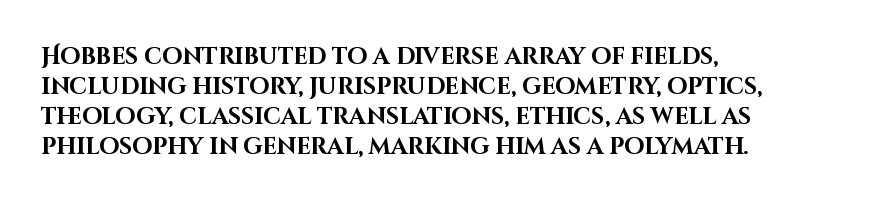
Does extra space separate the letters? No, they use regular spacing. The passage is arranged the way most books set body copy — flush left. Successive baselines arrive at the customary interval. Posture: upright roman. Is the type bold? Yes — the strokes are clearly thick and heavy.
